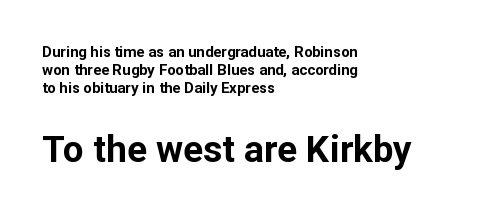
{"serif": "no", "italic": "no", "bold": "yes", "weight": "bold", "width": "normal", "stroke_contrast": "low", "x_height": "medium", "monospaced": "no", "underline": "no", "align": "left", "line_spacing_ratio": 1.2, "letter_spacing": "normal", "letter_spacing_em": 0.0, "larger_block": "second", "size_ratio": 2.47, "glyph_px": 37}
